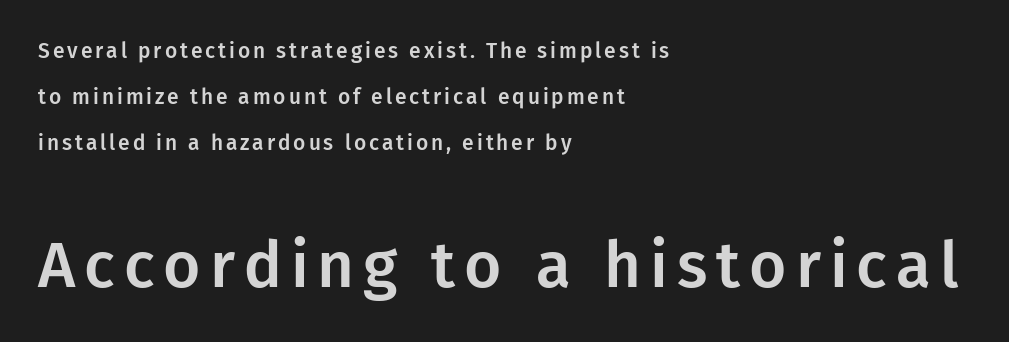
{"serif": "no", "italic": "no", "width": "normal", "stroke_contrast": "low", "x_height": "medium", "monospaced": "no", "underline": "no", "align": "left", "line_spacing": "loose", "line_spacing_ratio": 2.18, "larger_block": "second", "size_ratio": 3.05, "glyph_px": 64}
